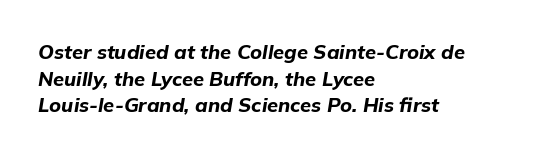
The image shows 20 px bold type, italic (leaning right); set left-aligned, normal line spacing (1.33x), normal letter spacing, not underlined.
